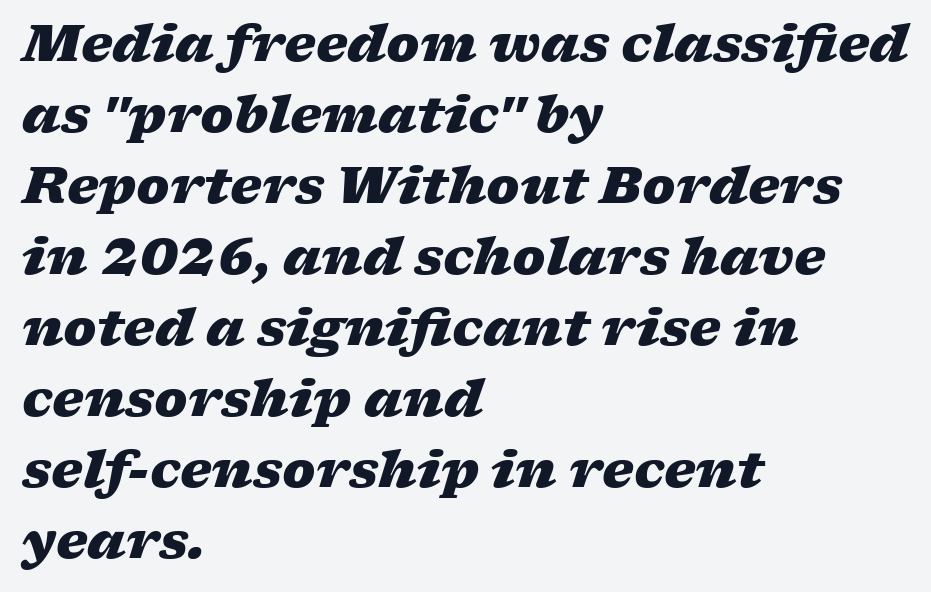
{"italic": "yes", "lean": "right", "slant_degrees": 17, "bold": "yes", "weight": "heavy", "width": "wide", "stroke_contrast": "low", "x_height": "medium", "monospaced": "no", "underline": "no", "align": "left", "line_spacing": "normal", "line_spacing_ratio": 1.42, "letter_spacing": "normal", "letter_spacing_em": 0.0, "glyph_px": 50}
